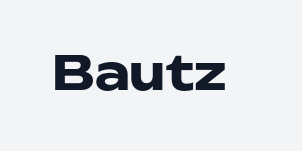
The rendering shows plain stroke endings on the letterforms — a sans-serif design. Tall strokes in this sample are plumb rather than angled. The baseline area is clear. Set as a true bold cut, around the 700 mark.
